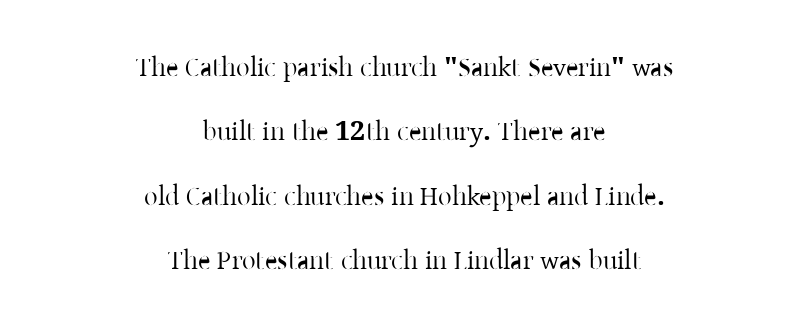
You could fit nearly another row in the gap between these rows. Descenders are the only things crossing below the line. Notice how the stems are strictly vertical — no italics here. The horizontal fit of the characters is conventional and even. The lines are quadded center.
